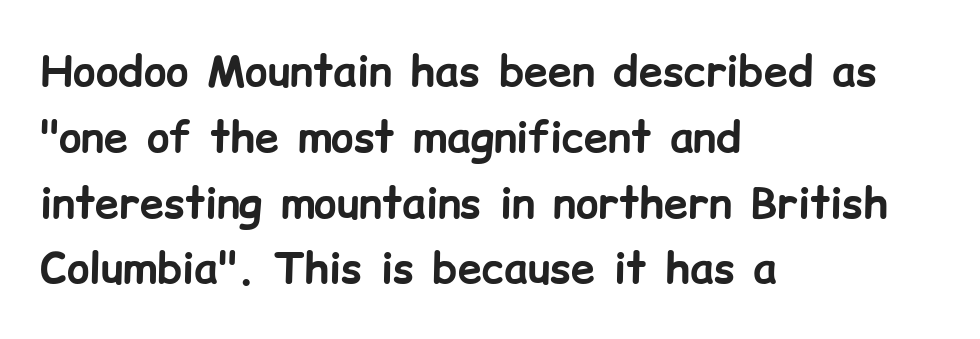
Style check: upright. Letter spacing: default. Descender tails drop into unmarked territory. Grotesque or geometric, the face here clearly has no serifs.
